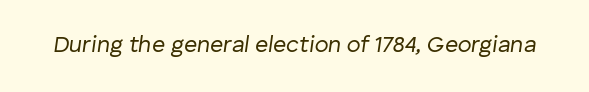
{"italic": "yes", "lean": "right", "slant_degrees": 8, "bold": "no", "underline": "no", "letter_spacing": "normal", "letter_spacing_em": 0.0, "glyph_px": 23}
